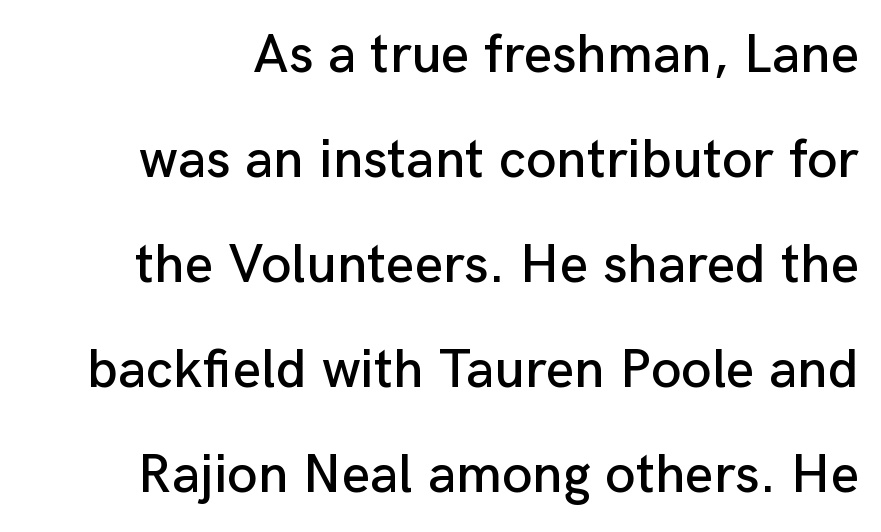
Q: Is the text italic (slanted)? A: No, it is upright.
Q: Is the typeface a serif or a sans-serif typeface? A: Sans-serif.
Q: Is the text underlined? A: No.
Q: Is the spacing between letters normal or unusually wide? A: Normal.
Q: Is the spacing between lines tight, normal or loose? A: Loose.
Q: Width (condensed, normal, or wide)? A: Normal.
Q: Stroke contrast? A: Low.
Q: x-height? A: Medium.
Q: Monospaced? A: No.
